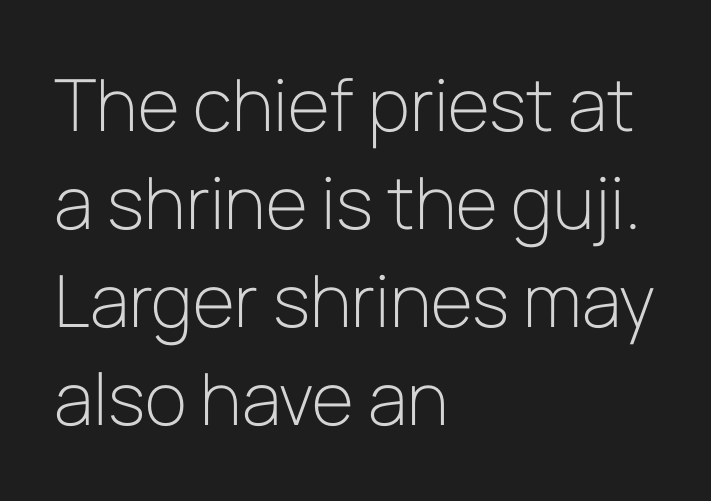
{"serif": "no", "italic": "no", "bold": "no", "weight": "light", "width": "normal", "stroke_contrast": "low", "x_height": "medium", "monospaced": "no", "underline": "no", "align": "left", "line_spacing": "normal", "line_spacing_ratio": 1.36, "letter_spacing": "normal", "letter_spacing_em": 0.0, "glyph_px": 72}
